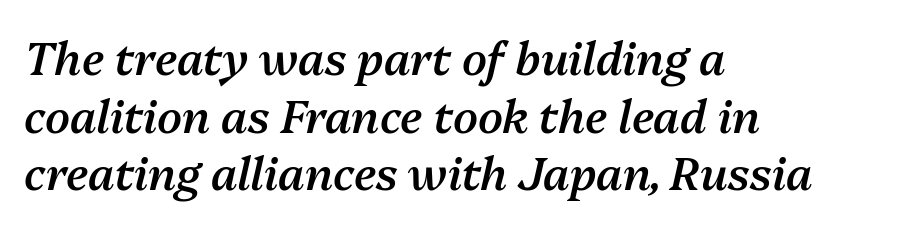
{"italic": "yes", "lean": "right", "slant_degrees": 13, "bold": "semi", "weight": "semibold", "width": "normal", "stroke_contrast": "medium", "x_height": "medium", "monospaced": "no", "underline": "no", "align": "left", "line_spacing": "normal", "line_spacing_ratio": 1.28, "letter_spacing": "normal", "letter_spacing_em": 0.0, "glyph_px": 45}
